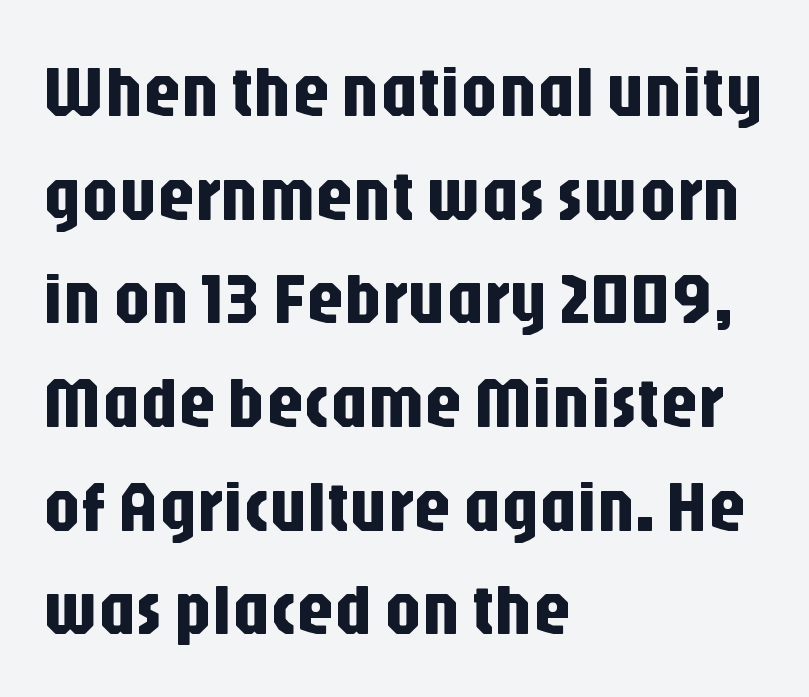
{"serif": "no", "italic": "no", "width": "condensed", "stroke_contrast": "low", "x_height": "large", "monospaced": "no", "underline": "no", "align": "left", "line_spacing": "normal", "line_spacing_ratio": 1.42, "letter_spacing": "normal", "letter_spacing_em": 0.0, "glyph_px": 73}
